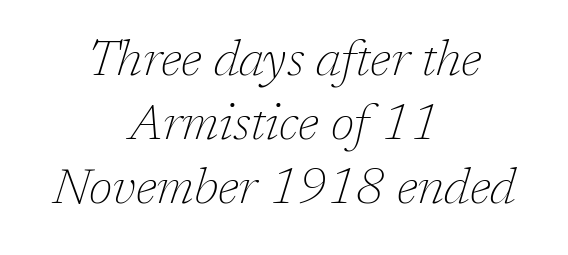
The image shows 50 px thin serif type, italic (leaning right); set centered, normal line spacing (1.28x), normal letter spacing, not underlined; low stroke contrast and a medium x-height.
